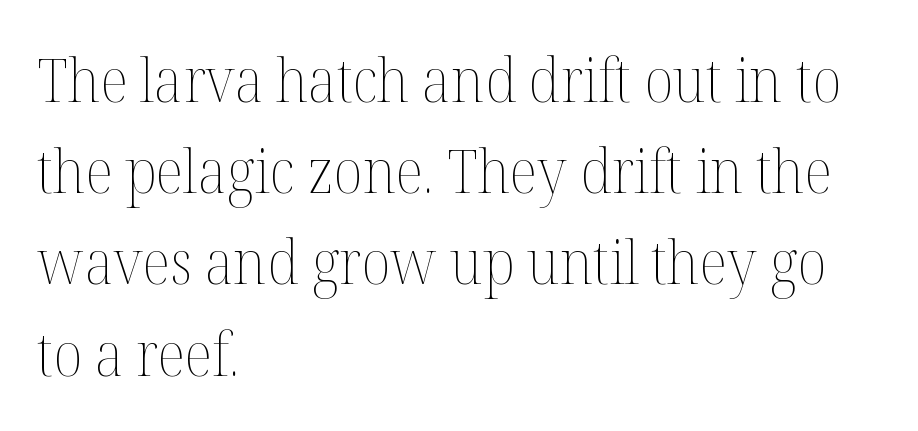
{"italic": "no", "bold": "no", "weight": "thin", "width": "normal", "stroke_contrast": "medium", "x_height": "medium", "monospaced": "no", "underline": "no", "align": "left", "line_spacing": "normal", "line_spacing_ratio": 1.52, "letter_spacing": "normal", "letter_spacing_em": 0.0, "glyph_px": 60}
